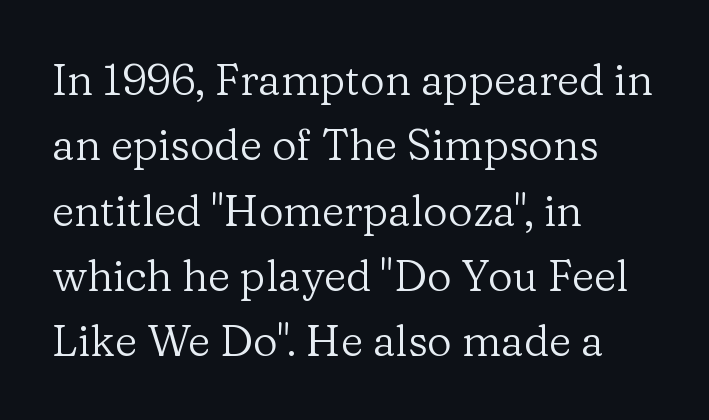
Every character sits straight up, as roman type does. The rendering keeps characters at their native spacing. You can tell from the footed stems that serif type was used. The specimen omits any rule beneath the text block's lines. Layout note: lines flush left.
